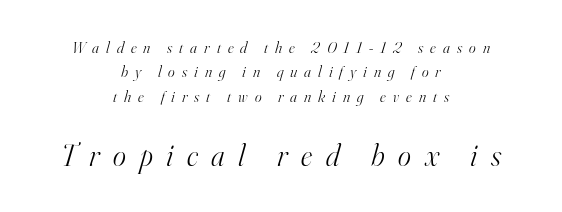
Scale increases going downward across the two blocks. Compared with ordinary roman type, these characters are visibly tilted. The strip under each line holds only bare page. The font family rendered here belongs to the serif group.
